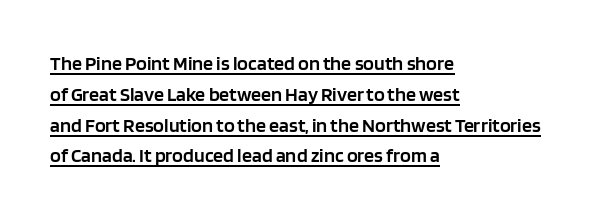
{"italic": "no", "bold": "semi", "underline": "yes", "align": "left", "line_spacing": "normal", "line_spacing_ratio": 1.54, "letter_spacing": "normal", "letter_spacing_em": 0.0, "glyph_px": 20}
